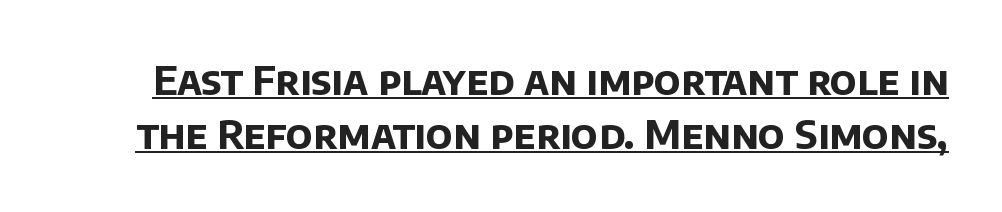
{"serif": "no", "bold": "yes", "weight": "bold", "width": "normal", "stroke_contrast": "low", "x_height": "large", "monospaced": "no", "underline": "yes", "line_spacing": "normal", "line_spacing_ratio": 1.38, "letter_spacing": "normal", "letter_spacing_em": 0.0, "glyph_px": 39}
